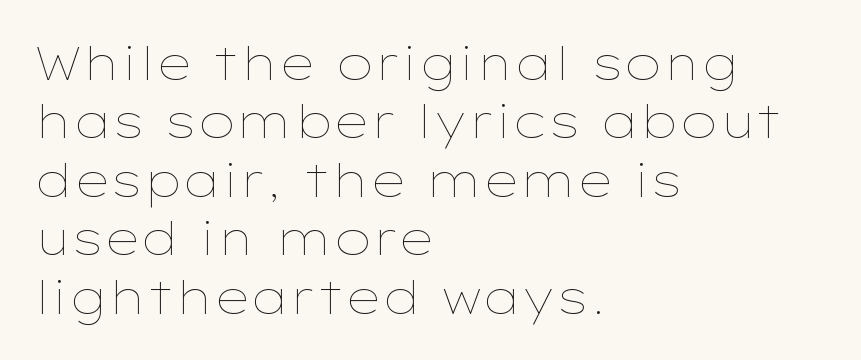
{"italic": "no", "bold": "no", "weight": "thin", "width": "wide", "stroke_contrast": "low", "x_height": "medium", "monospaced": "no", "underline": "no", "align": "left", "line_spacing": "normal", "line_spacing_ratio": 1.27, "letter_spacing": "normal", "letter_spacing_em": 0.0, "glyph_px": 46}
